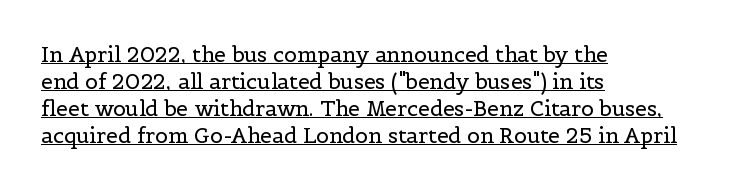
{"italic": "no", "bold": "no", "underline": "yes", "align": "left", "line_spacing": "normal", "line_spacing_ratio": 1.29, "letter_spacing": "normal", "letter_spacing_em": 0.0, "glyph_px": 21}
